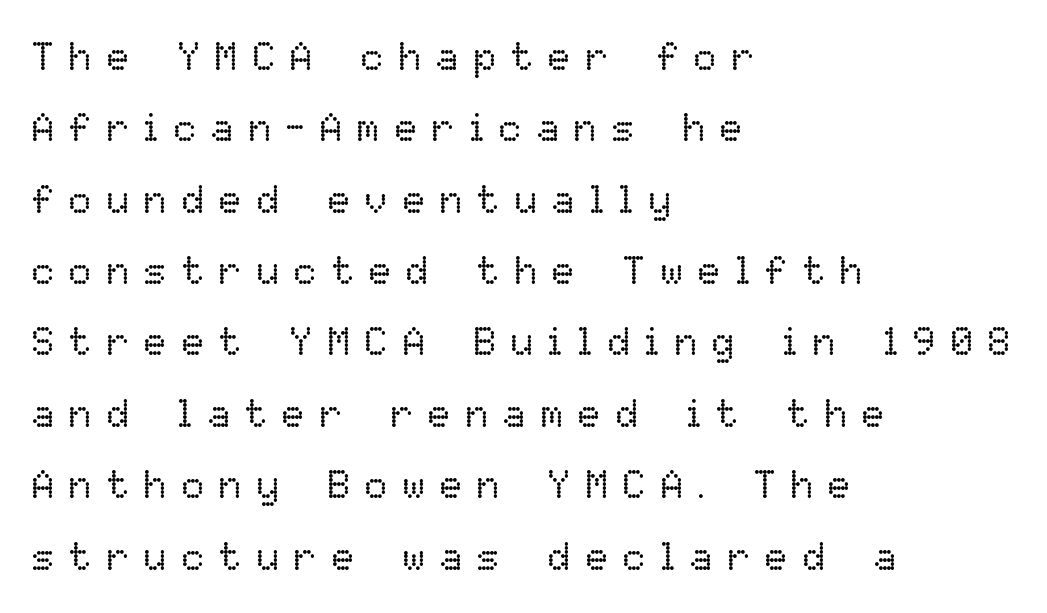
The image shows 39 px regular-weight type, upright; set left-aligned, line spacing 1.83x, unusually wide letter spacing (+0.36 em), not underlined; low stroke contrast and a medium x-height.
